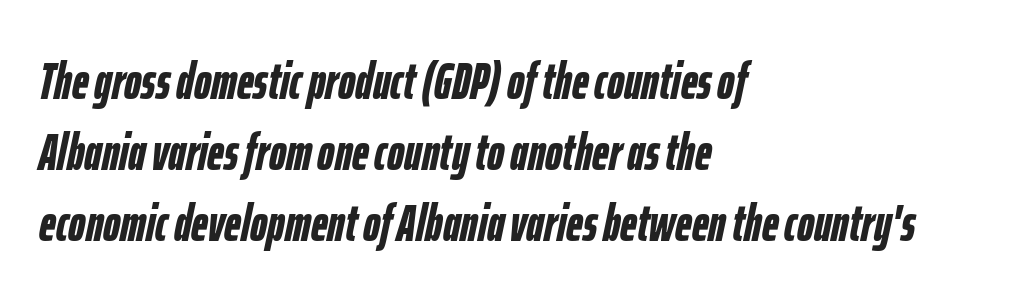
Q: Is the text bold? A: Yes.
Q: Is the text italic (slanted)? A: Yes, it leans right by about 12 degrees.
Q: Is the text underlined? A: No.
Q: How is the paragraph aligned? A: Left-aligned.
Q: Is the spacing between letters normal or unusually wide? A: Normal.
Q: Is the spacing between lines tight, normal or loose? A: Normal.
Q: Width (condensed, normal, or wide)? A: Condensed.
Q: Stroke contrast? A: Low.
Q: x-height? A: Medium.
Q: Monospaced? A: No.
